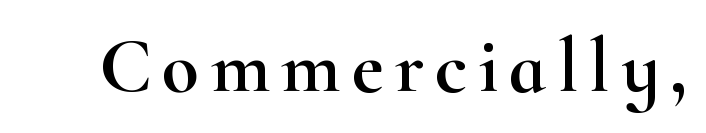
{"serif": "yes", "italic": "no", "width": "wide", "stroke_contrast": "high", "x_height": "small", "monospaced": "no", "underline": "no", "glyph_px": 77}
